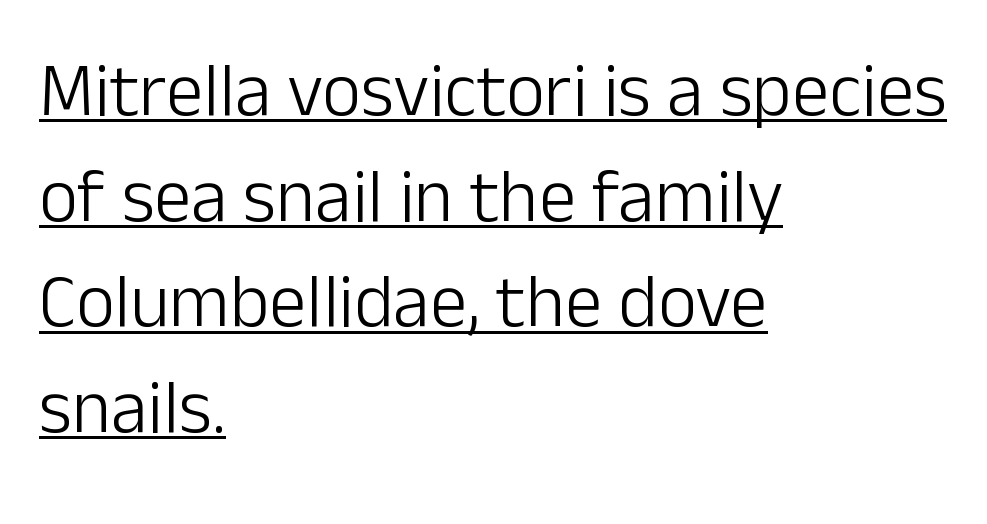
The image shows 75 px light sans-serif type, upright; set left-aligned, normal line spacing (1.41x), normal letter spacing, underlined; low stroke contrast and a medium x-height.
